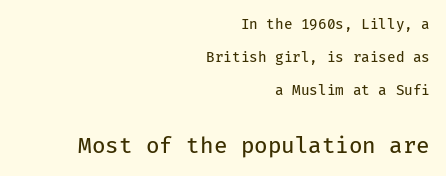
Q: Is the text bold? A: No.
Q: Is the text italic (slanted)? A: No, it is upright.
Q: Is the text underlined? A: No.
Q: How is the paragraph aligned? A: Right-aligned.
Q: Is the spacing between letters normal or unusually wide? A: Normal.
Q: Is the spacing between lines tight, normal or loose? A: Loose.
Q: Which block of text is set in a larger size, the first (top) or the second (bottom)? A: The second (bottom) one.
